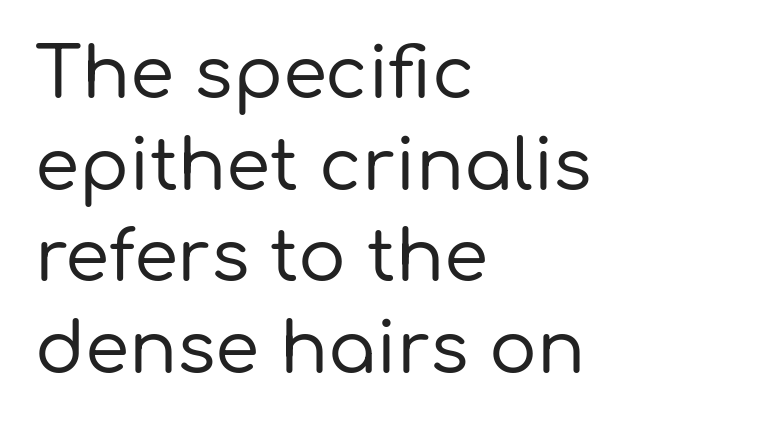
Q: Is the text italic (slanted)? A: No, it is upright.
Q: Is the typeface a serif or a sans-serif typeface? A: Sans-serif.
Q: Is the text underlined? A: No.
Q: How is the paragraph aligned? A: Left-aligned.
Q: Is the spacing between letters normal or unusually wide? A: Normal.
Q: Is the spacing between lines tight, normal or loose? A: Normal.
Q: Width (condensed, normal, or wide)? A: Normal.
Q: Stroke contrast? A: Low.
Q: x-height? A: Medium.
Q: Monospaced? A: No.
